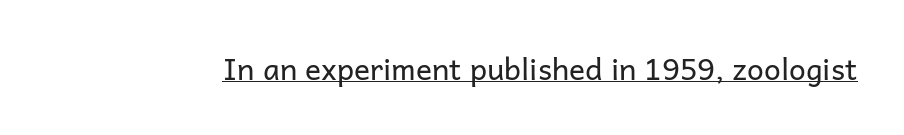
Posture: upright roman. In terms of letterspacing, this is plain default setting. No feet cap the strokes, marking this as sans-serif type. A baseline rule has been typeset under these characters.
